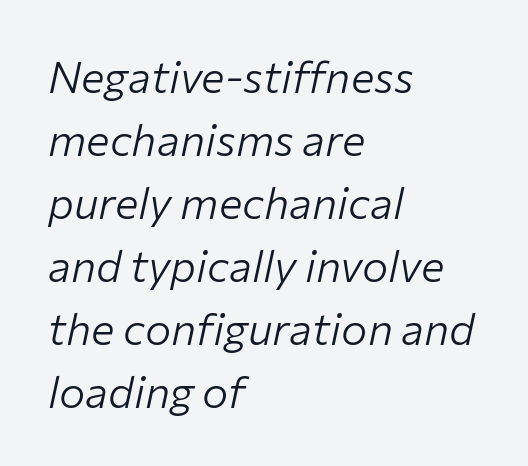
{"italic": "yes", "lean": "right", "slant_degrees": 12, "bold": "no", "weight": "light", "width": "normal", "stroke_contrast": "low", "x_height": "medium", "monospaced": "no", "underline": "no", "align": "left", "line_spacing": "normal", "line_spacing_ratio": 1.43, "letter_spacing": "normal", "letter_spacing_em": 0.0, "glyph_px": 44}
